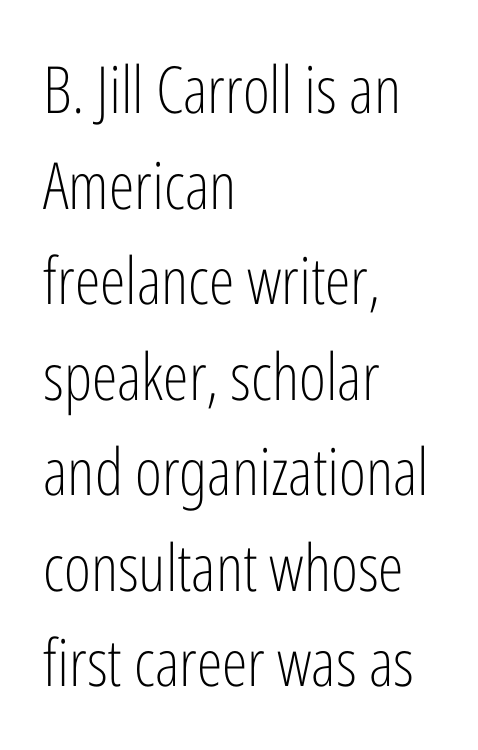
The image shows 65 px light, condensed sans-serif type, upright; set left-aligned, normal line spacing (1.47x), normal letter spacing, not underlined; low stroke contrast and a medium x-height.
